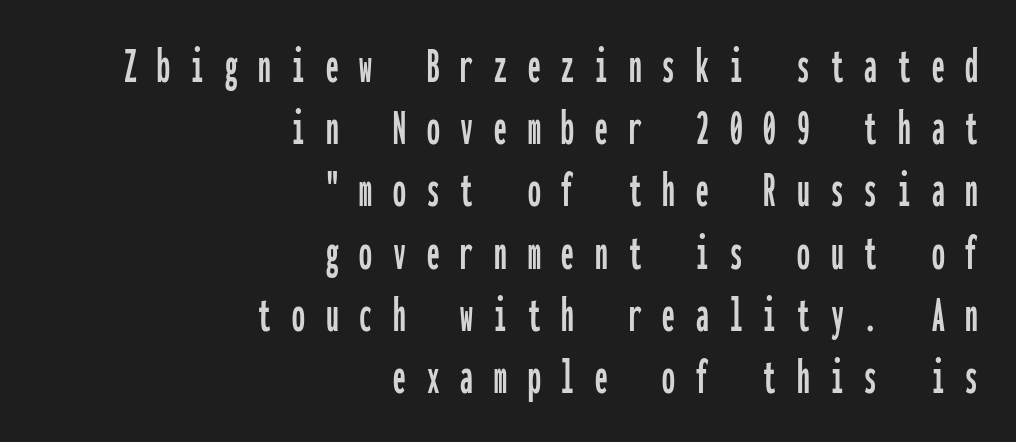
Rule under the text: the space is simply empty. Between one letter and the next there's a generous, obvious gap. The designer went with a sans here, leaving each stem footless. The paragraph shown leans on its right margin. It's the straight-up-and-down kind of type. Do the characters align in a grid? Yes, the font is monospaced.
